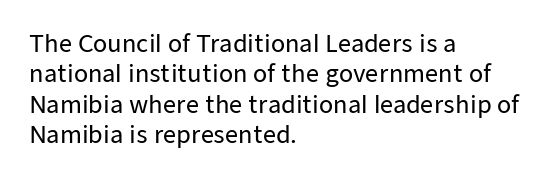
Q: Is the text italic (slanted)? A: No, it is upright.
Q: Is the text underlined? A: No.
Q: How is the paragraph aligned? A: Left-aligned.
Q: Is the spacing between letters normal or unusually wide? A: Normal.
Q: Is the spacing between lines tight, normal or loose? A: Normal.
